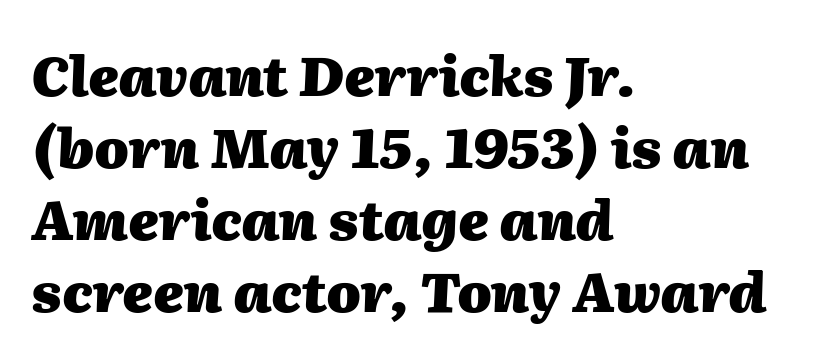
The image shows 55 px heavy type, italic (leaning right); set left-aligned, normal line spacing (1.31x), normal letter spacing, not underlined; medium stroke contrast and a medium x-height.
